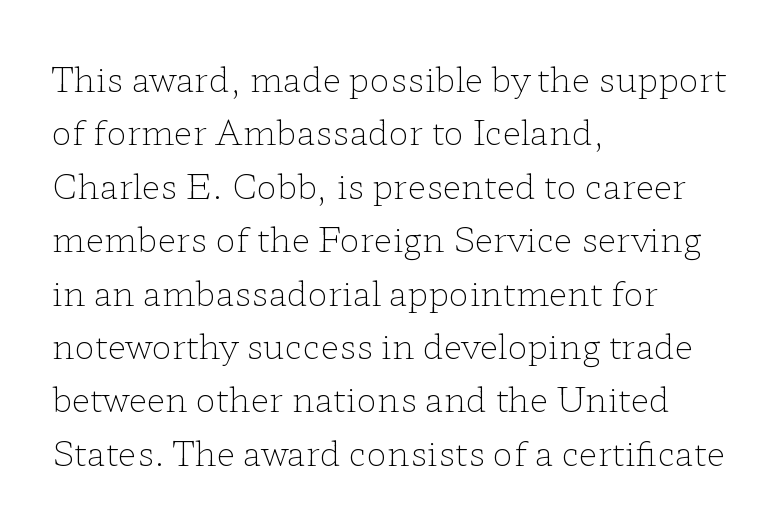
{"serif": "yes", "italic": "no", "bold": "no", "weight": "light", "width": "wide", "stroke_contrast": "low", "x_height": "medium", "monospaced": "no", "underline": "no", "align": "left", "line_spacing": "normal", "line_spacing_ratio": 1.57, "letter_spacing": "normal", "letter_spacing_em": 0.0, "glyph_px": 34}
